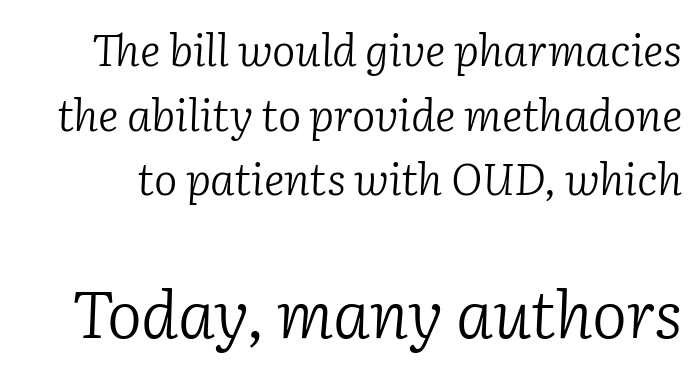
The whole block is typeset with a tilt. The rendering uses a moderate line-height, typical for paragraphs. The rendering uses natural spacing where letterforms have individual widths. Standard letterfit; no display-style spreading of the glyphs. Rule under the text: the space is simply empty.
